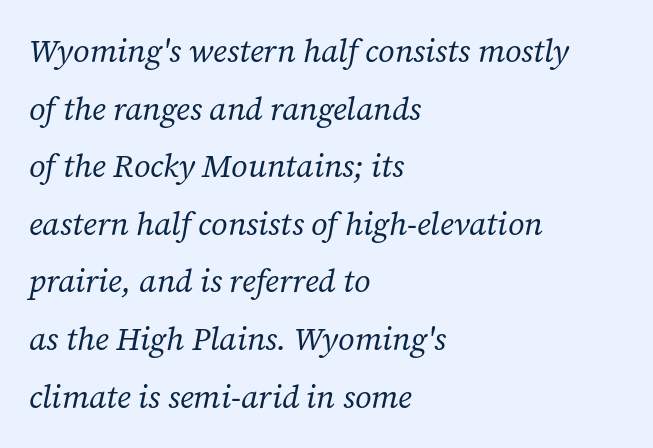
Q: Is the text bold? A: No.
Q: Is the text italic (slanted)? A: Yes, it leans right by about 12 degrees.
Q: Is the typeface a serif or a sans-serif typeface? A: Serif.
Q: Is the text underlined? A: No.
Q: How is the paragraph aligned? A: Left-aligned.
Q: Is the spacing between letters normal or unusually wide? A: Normal.
Q: Width (condensed, normal, or wide)? A: Normal.
Q: Stroke contrast? A: Low.
Q: x-height? A: Medium.
Q: Monospaced? A: No.
